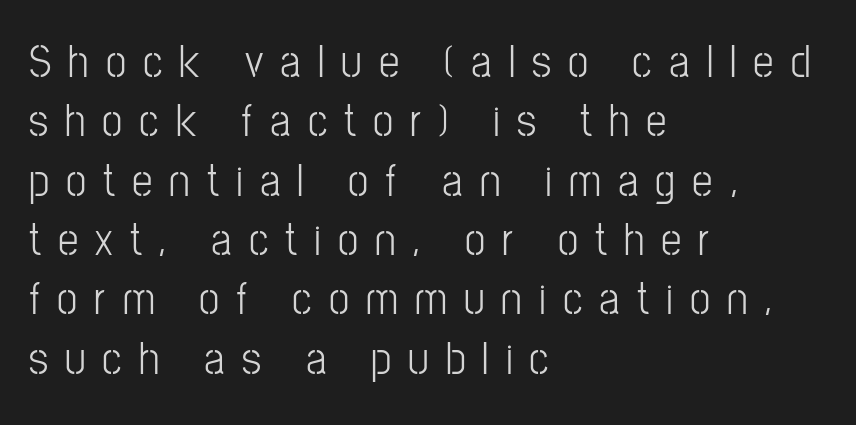
You could not count columns in this text — the font is proportionally spaced. The strokes are not fattened; the text isn't bold. This sample uses expanded letter spacing, leaving extra air between glyphs. This is roman type, the default non-slanted kind. Rows of type keep a routine distance in the vertical direction. The letters carry no serifs — their stems end cleanly without finishing strokes.
